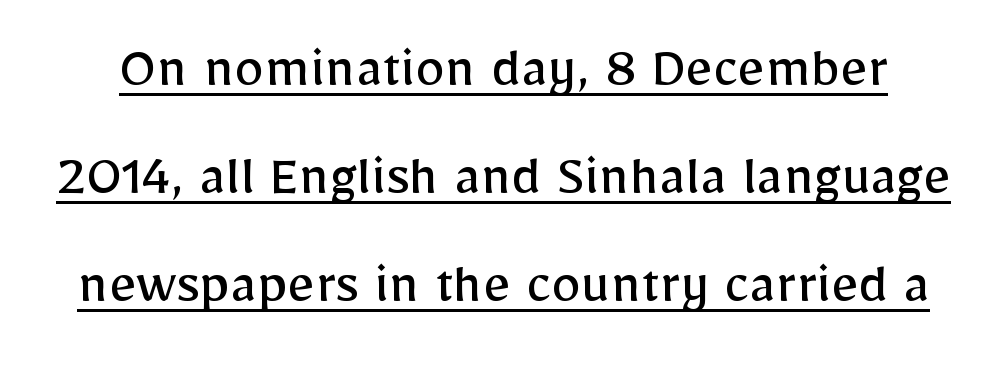
{"serif": "no", "italic": "no", "bold": "no", "weight": "regular", "width": "normal", "stroke_contrast": "low", "x_height": "medium", "monospaced": "no", "underline": "yes", "line_spacing_ratio": 1.8, "letter_spacing": "normal", "letter_spacing_em": 0.0, "glyph_px": 60}
